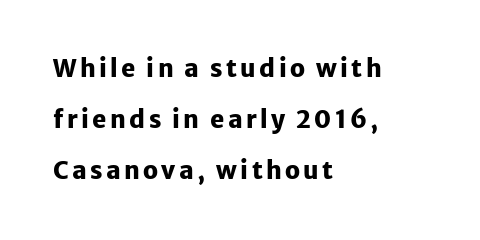
The image shows 24 px bold type, upright; set left-aligned, loose line spacing (2.13x), not underlined.
